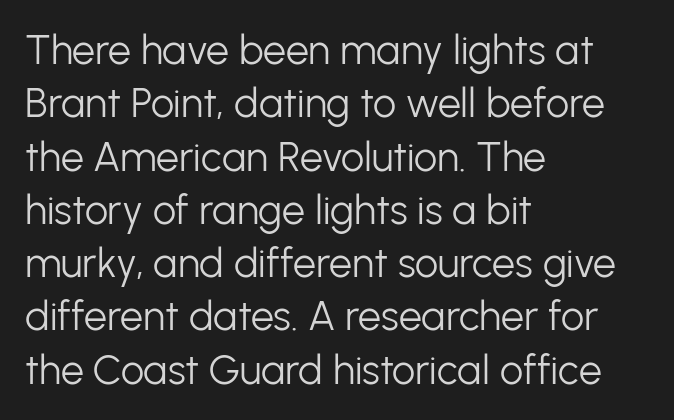
This reads as an unemphasized weight, regular at the heaviest. Notice how the passage keeps a crisp vertical edge on the left only. Evenly set lines give the paragraph a standard silhouette. No extra tracking has been applied to these lines.
